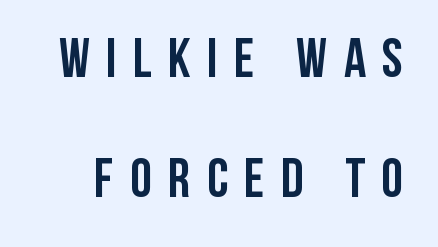
Q: Is the text bold? A: Yes.
Q: Is the text italic (slanted)? A: No, it is upright.
Q: Is the typeface a serif or a sans-serif typeface? A: Sans-serif.
Q: Is the text underlined? A: No.
Q: Is the spacing between letters normal or unusually wide? A: Unusually wide.
Q: Is the spacing between lines tight, normal or loose? A: Loose.
Q: Width (condensed, normal, or wide)? A: Condensed.
Q: Stroke contrast? A: Low.
Q: x-height? A: Large.
Q: Monospaced? A: No.
